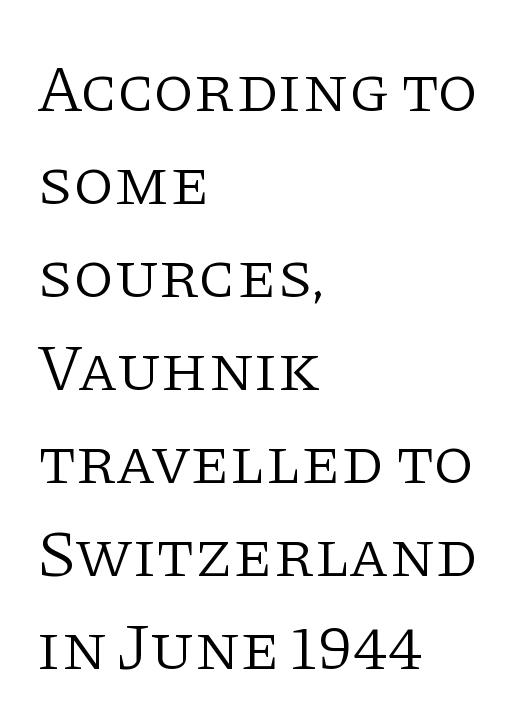
{"serif": "yes", "italic": "no", "bold": "no", "weight": "light", "width": "normal", "stroke_contrast": "low", "x_height": "large", "monospaced": "no", "underline": "no", "align": "left", "line_spacing": "normal", "line_spacing_ratio": 1.41, "letter_spacing": "normal", "letter_spacing_em": 0.0, "glyph_px": 66}
